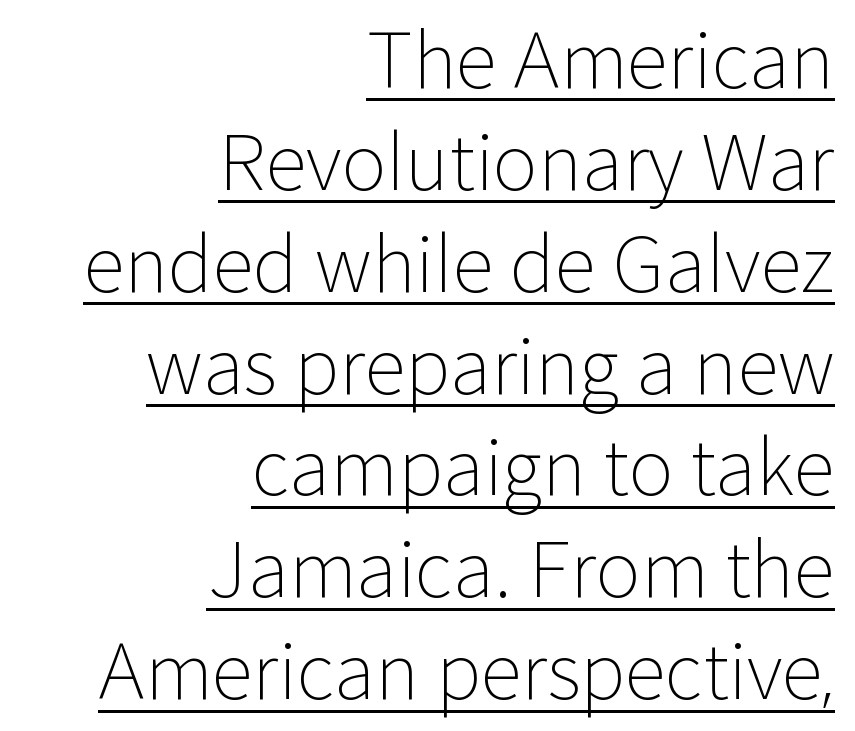
Typographically, this falls in the sans-serif category. Alignment: flush right. No chunkiness to these letters — they're not bold. Think of a printed novel: that variable character pitch is what you see here.
